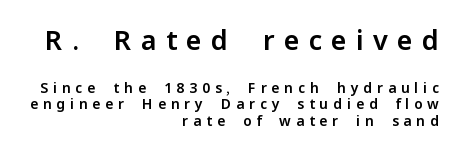
Posture: upright roman. The space directly below the letters is spotless. The rendering shrinks the type as you move from the upper chunk to the lower. How are the letters spaced? Widely, with obvious added tracking. These lines stack with their right ends in a neat column.
